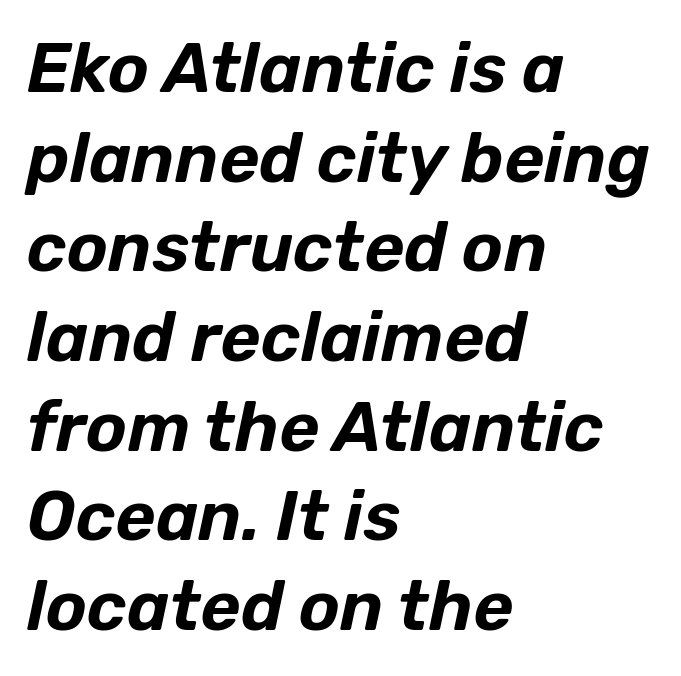
A normal amount of white space separates one row of letters from the next. Left-aligned paragraph, ragged on the right. These lines are rendered in a variable-pitch font. Honestly, there is no underline to notice here at all. The passage shown has conventional tracking throughout.
